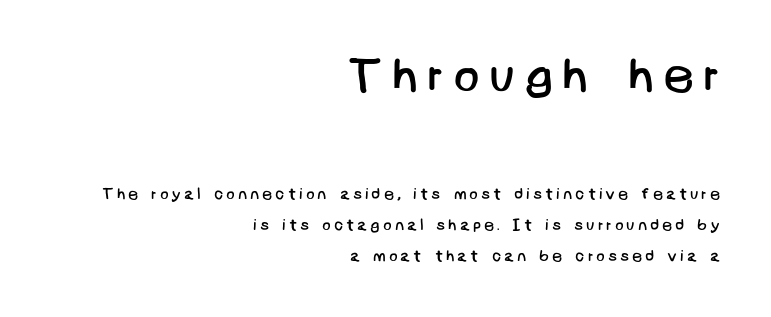
The image shows 49 px regular-weight sans-serif type; set right-aligned, loose line spacing (1.95x), not underlined; the first (top) block is 3.06x larger; low stroke contrast and a large x-height.
